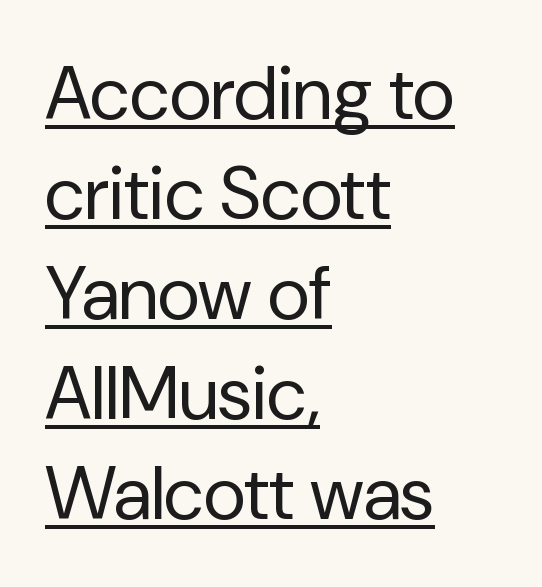
Short and long lines alike share a common starting point at left. This sample carries an underscore along the baseline area. Is there any slant? The stems are plumb. What's the leading like? Ordinary, nothing unusual.
